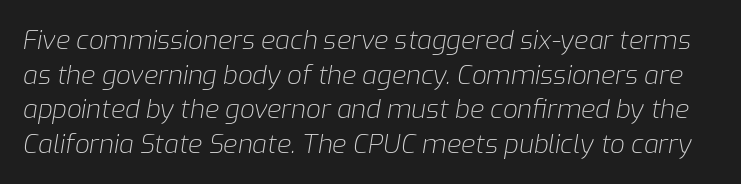
You can tell it's italic because the verticals aren't actually vertical. Between one letter and the next there's only the usual sliver of space. Evenly set lines give the paragraph a standard silhouette. A bare baseline throughout the passage. Each stroke keeps to a modest, everyday thickness or less.
